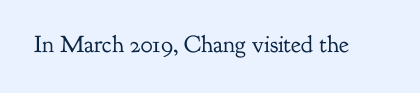
The image shows 24 px text type, upright; set normal letter spacing, not underlined.
